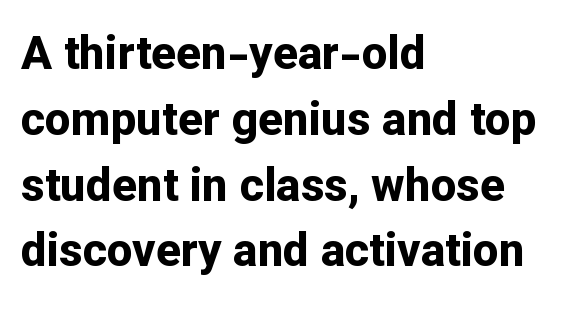
The image shows 46 px bold sans-serif type, upright; set left-aligned, normal line spacing (1.43x), normal letter spacing, not underlined; low stroke contrast and a medium x-height.
